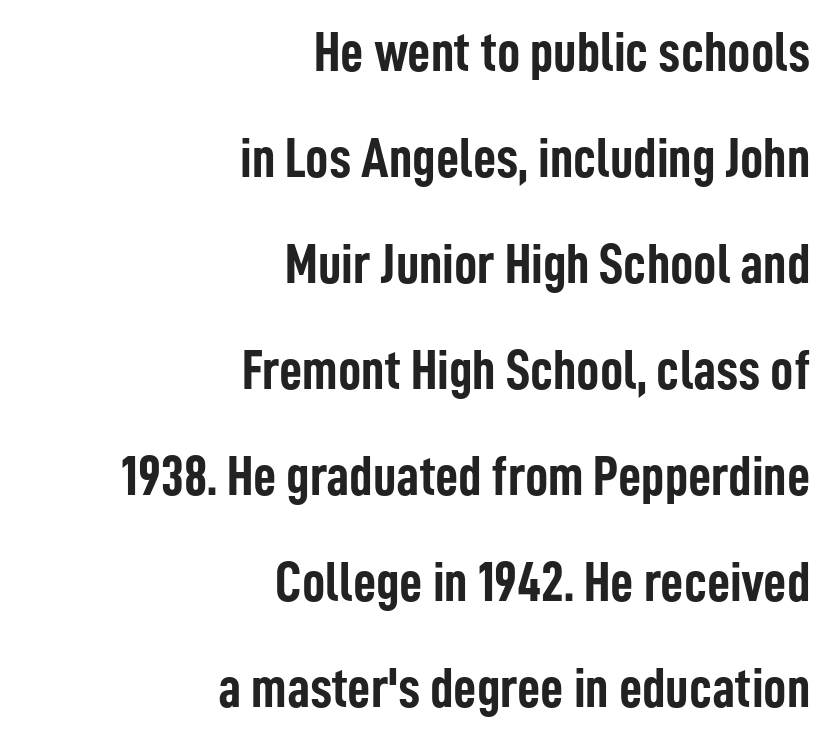
The rendering anchors every line to the right-hand side. Posture: upright roman. The letters carry no serifs — their stems end cleanly without finishing strokes. Thick stems and heavy bowls — unmistakably bold. Beneath every word, the page is bare. The line texture is even and compact thanks to regular tracking.
